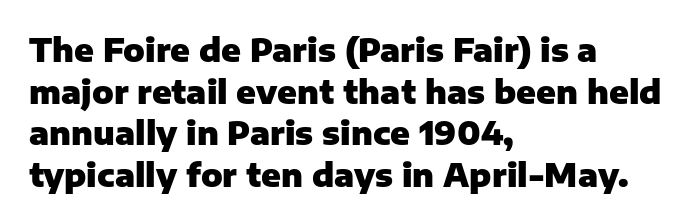
The image shows 32 px heavy sans-serif type, upright; set left-aligned, normal line spacing (1.3x), normal letter spacing, not underlined; low stroke contrast and a medium x-height.
